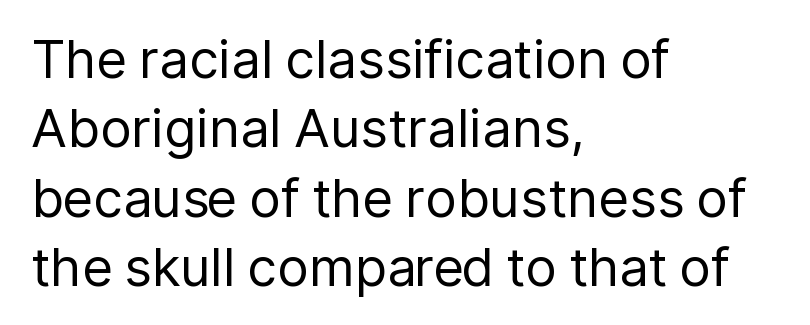
{"serif": "no", "italic": "no", "bold": "no", "weight": "regular", "width": "normal", "stroke_contrast": "low", "x_height": "medium", "monospaced": "no", "underline": "no", "align": "left", "line_spacing": "normal", "line_spacing_ratio": 1.31, "letter_spacing": "normal", "letter_spacing_em": 0.0, "glyph_px": 53}
